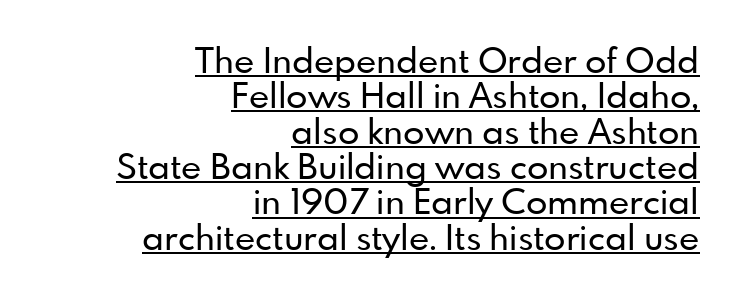
The image shows 35 px sans-serif type, upright; set right-aligned, tight line spacing (1.01x), normal letter spacing, underlined; low stroke contrast and a small x-height.
